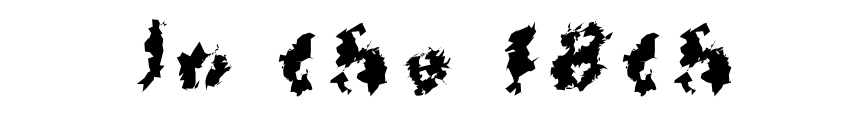
Q: Is the text bold? A: Yes.
Q: Is the text italic (slanted)? A: Yes.
Q: Is the typeface a serif or a sans-serif typeface? A: Sans-serif.
Q: Is the text underlined? A: No.
Q: How is the paragraph aligned? A: Centered.
Q: Is the spacing between letters normal or unusually wide? A: Unusually wide.
Q: Width (condensed, normal, or wide)? A: Normal.
Q: Stroke contrast? A: Medium.
Q: x-height? A: Medium.
Q: Monospaced? A: No.
